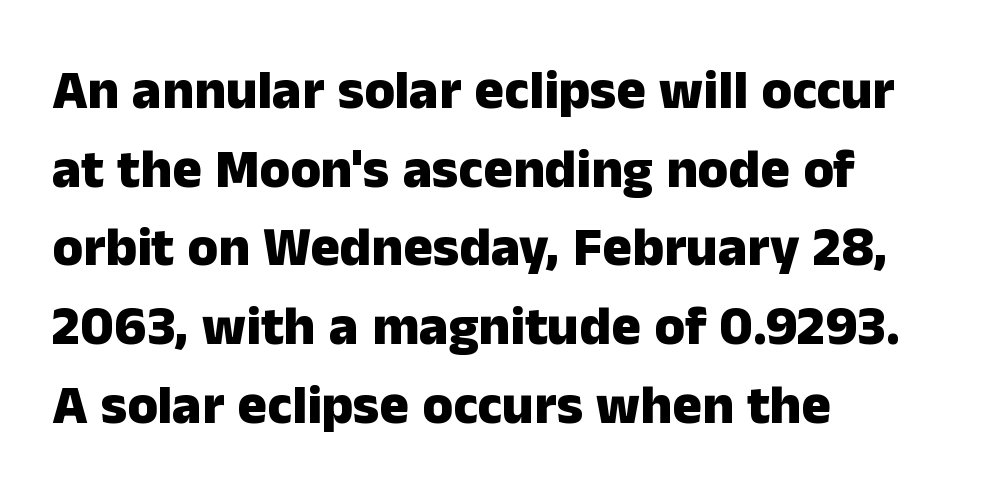
The image shows 55 px heavy sans-serif type, upright; set left-aligned, normal line spacing (1.43x), normal letter spacing, not underlined; low stroke contrast and a medium x-height.
